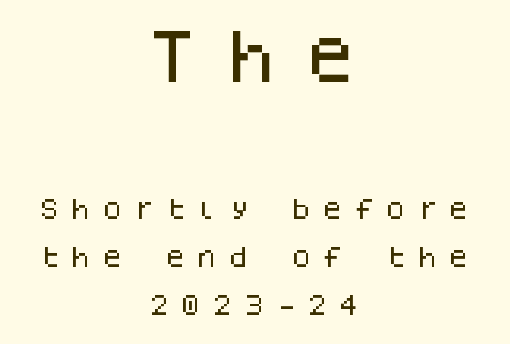
The image shows 58 px sans-serif type, upright, monospaced; set centered, loose line spacing (2.08x), unusually wide letter spacing (+0.37 em), not underlined; the first (top) block is 2.52x larger; low stroke contrast and a large x-height.
